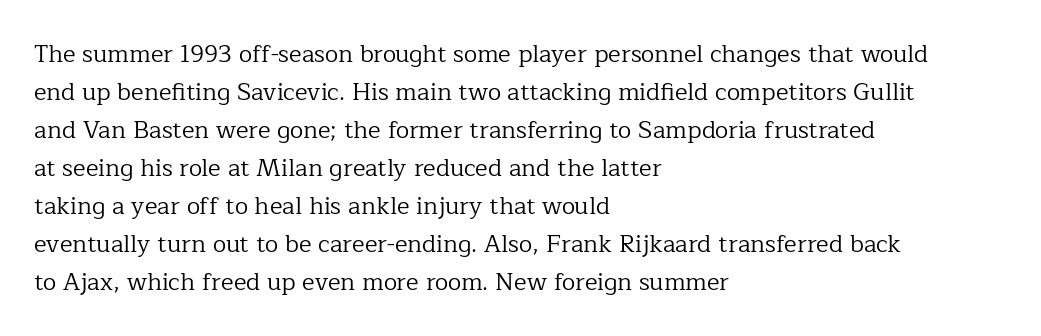
Q: Is the text bold? A: No.
Q: Is the text italic (slanted)? A: No, it is upright.
Q: Is the text underlined? A: No.
Q: How is the paragraph aligned? A: Left-aligned.
Q: Is the spacing between letters normal or unusually wide? A: Normal.
Q: Is the spacing between lines tight, normal or loose? A: Normal.
